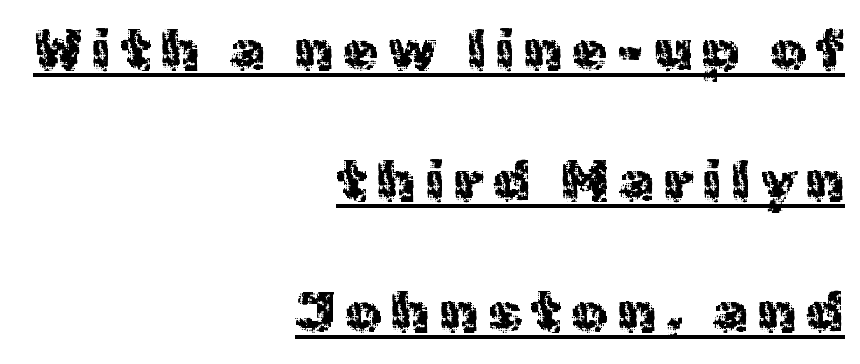
This sample has the flowing, uneven cadence of proportional lettering. Each new line begins a long way beneath the previous one. The typography opts for an upright posture over an oblique one. Horizontally, the lines are justified to the trailing edge only. The glyphs in this specimen are sans serif. The passage shown is underscored from start to finish.
